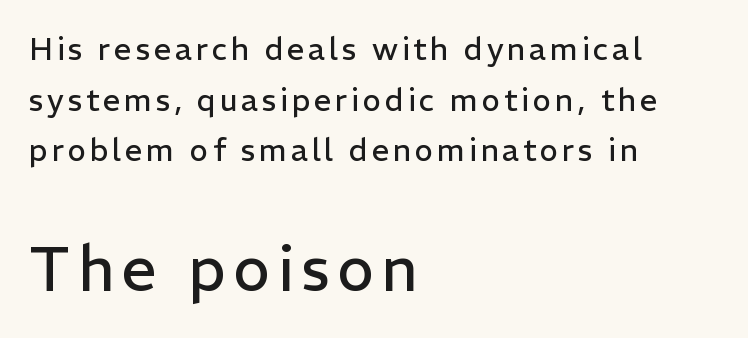
The image shows 62 px regular-weight sans-serif type, upright; set left-aligned, normal line spacing (1.63x), not underlined; the second (bottom) block is 2.0x larger; low stroke contrast and a medium x-height.
